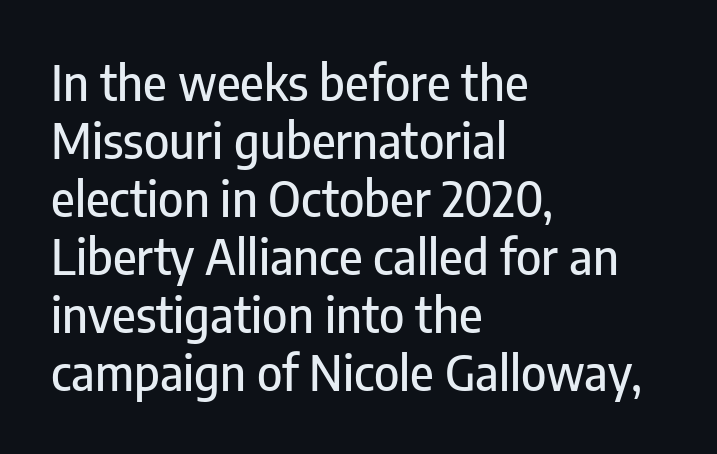
The image shows 48 px condensed sans-serif type, upright; set left-aligned, line spacing 1.21x, normal letter spacing, not underlined; low stroke contrast and a medium x-height.
